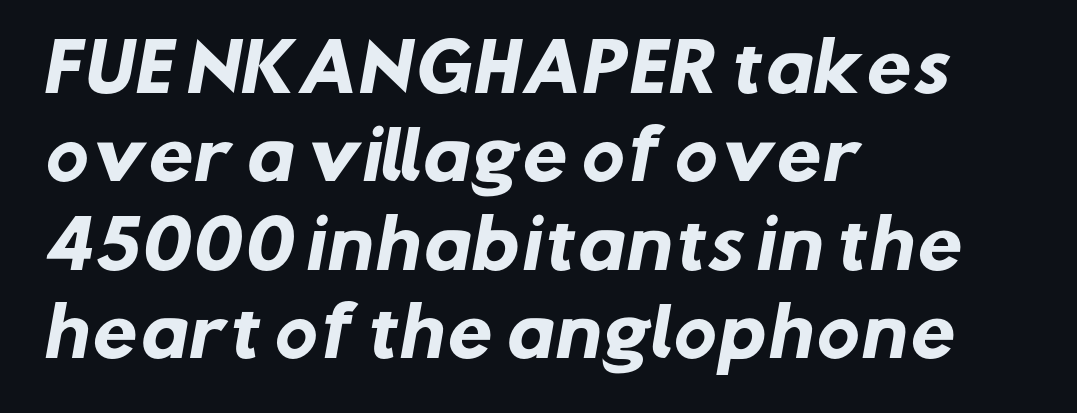
The image shows 65 px heavy sans-serif type; set left-aligned, normal line spacing (1.36x), normal letter spacing, not underlined; low stroke contrast and a medium x-height.
